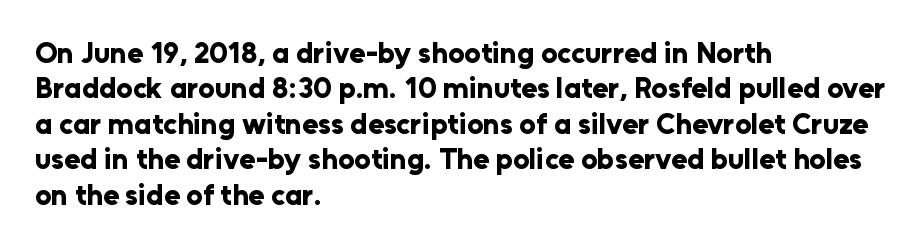
The image shows 29 px bold sans-serif type, upright; set left-aligned, line spacing 1.22x, normal letter spacing, not underlined; low stroke contrast and a medium x-height.
